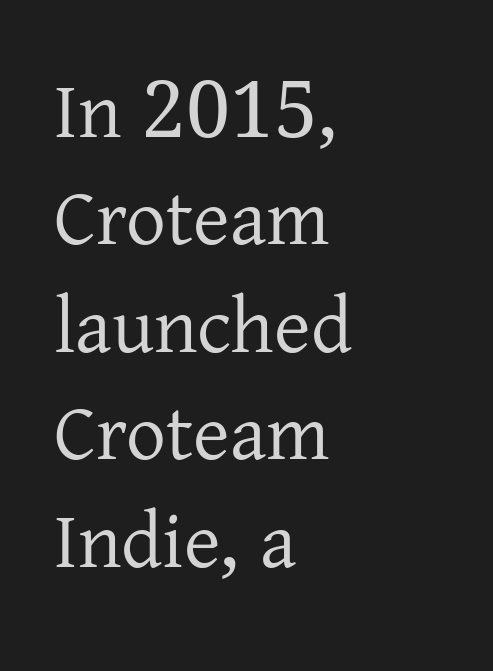
{"serif": "yes", "italic": "no", "bold": "no", "weight": "regular", "width": "normal", "stroke_contrast": "low", "x_height": "medium", "monospaced": "no", "underline": "no", "align": "left", "line_spacing": "normal", "line_spacing_ratio": 1.36, "letter_spacing": "normal", "letter_spacing_em": 0.0, "glyph_px": 79}
